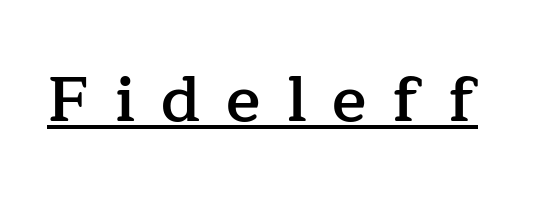
{"serif": "yes", "italic": "no", "bold": "semi", "weight": "semibold", "width": "normal", "stroke_contrast": "low", "x_height": "medium", "monospaced": "no", "underline": "yes", "letter_spacing": "wide", "letter_spacing_em": 0.4, "glyph_px": 64}
